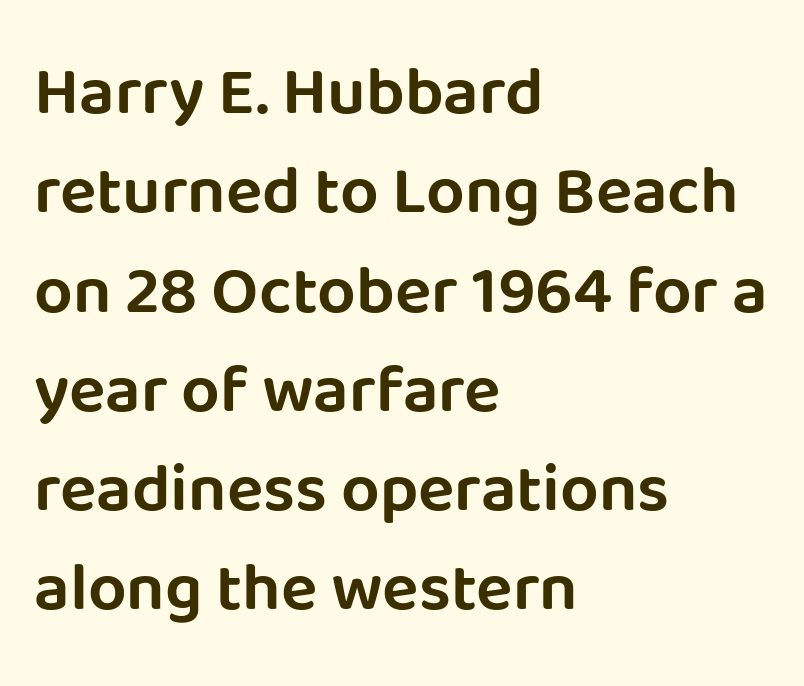
These lines were composed using upright roman letters. In terms of leading, this rendering sits right in the middle. Compared with a centered layout, this one pins lines to the left instead. This rendering employs a face without finishing strokes, i.e., a sans-serif.
